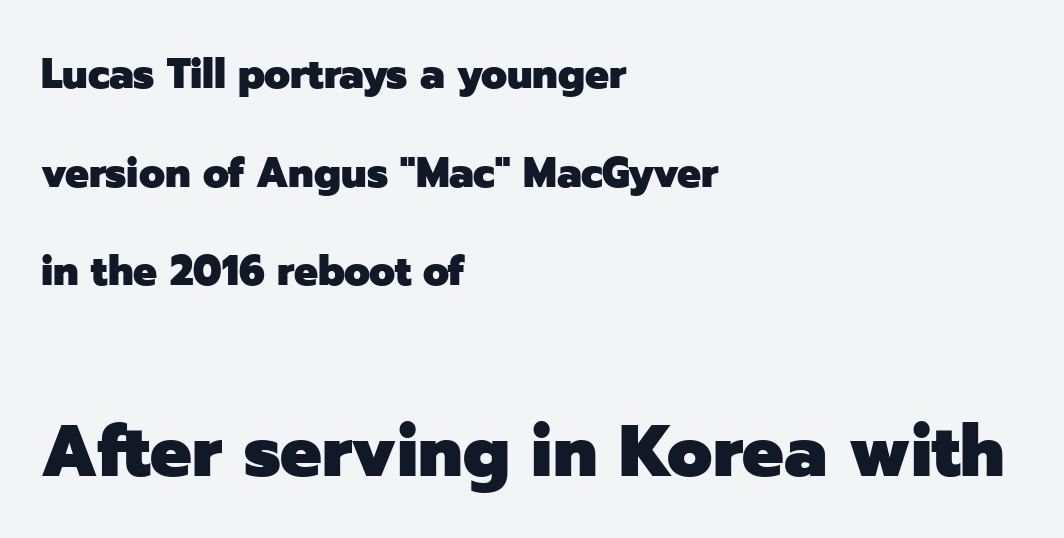
Default kerning and tracking; the words read as compact shapes. Note the varied advance widths — an 'i' is clearly narrower than an 'm'. Letters rest on an invisible, unmarked baseline. The letters carry no serifs — their stems end cleanly without finishing strokes. One-word summary of the alignment: left.
